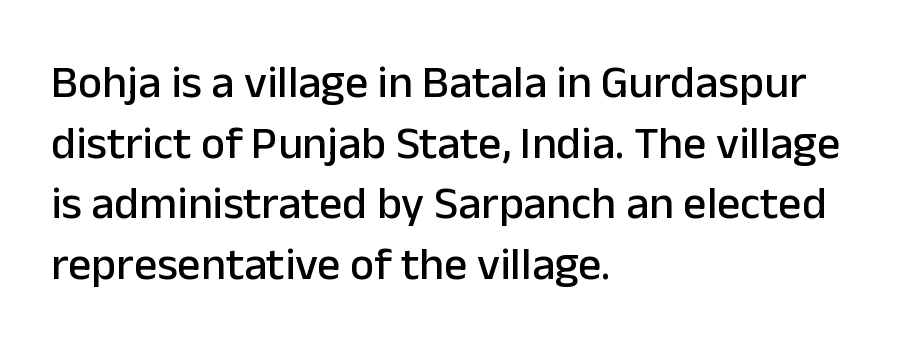
Q: Is the text italic (slanted)? A: No, it is upright.
Q: Is the typeface a serif or a sans-serif typeface? A: Sans-serif.
Q: Is the text underlined? A: No.
Q: How is the paragraph aligned? A: Left-aligned.
Q: Is the spacing between letters normal or unusually wide? A: Normal.
Q: Is the spacing between lines tight, normal or loose? A: Normal.
Q: Width (condensed, normal, or wide)? A: Normal.
Q: Stroke contrast? A: Low.
Q: x-height? A: Medium.
Q: Monospaced? A: No.
